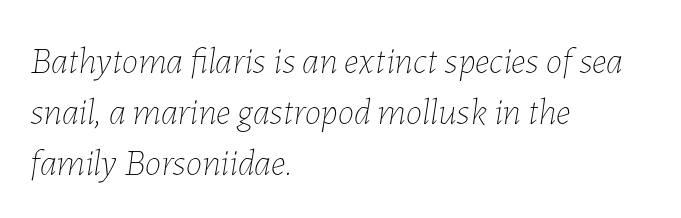
Q: Is the text bold? A: No.
Q: Is the text italic (slanted)? A: Yes, it leans right by about 7 degrees.
Q: Is the text underlined? A: No.
Q: How is the paragraph aligned? A: Left-aligned.
Q: Is the spacing between letters normal or unusually wide? A: Normal.
Q: Is the spacing between lines tight, normal or loose? A: Normal.
Q: Width (condensed, normal, or wide)? A: Normal.
Q: Stroke contrast? A: Low.
Q: x-height? A: Medium.
Q: Monospaced? A: No.
